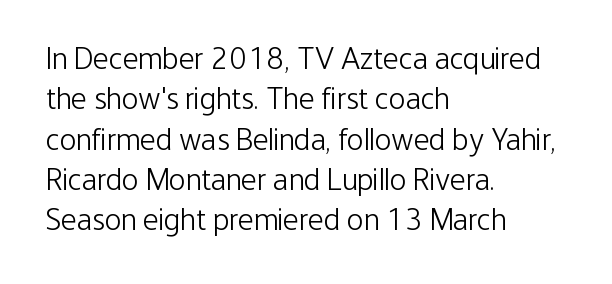
{"serif": "no", "italic": "no", "bold": "no", "weight": "light", "width": "condensed", "stroke_contrast": "low", "x_height": "medium", "monospaced": "no", "underline": "no", "align": "left", "line_spacing": "normal", "line_spacing_ratio": 1.3, "letter_spacing": "normal", "letter_spacing_em": 0.0, "glyph_px": 31}
